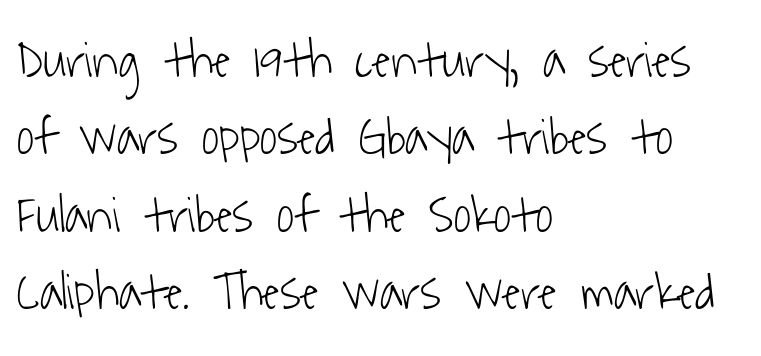
Q: Is the text bold? A: No.
Q: Is the typeface a serif or a sans-serif typeface? A: Sans-serif.
Q: Is the text underlined? A: No.
Q: How is the paragraph aligned? A: Left-aligned.
Q: Is the spacing between letters normal or unusually wide? A: Normal.
Q: Is the spacing between lines tight, normal or loose? A: Normal.
Q: Width (condensed, normal, or wide)? A: Condensed.
Q: Stroke contrast? A: Low.
Q: x-height? A: Medium.
Q: Monospaced? A: No.
